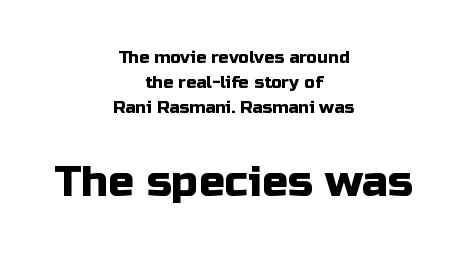
The image shows 43 px sans-serif type, upright; set centered, normal line spacing (1.46x), normal letter spacing, not underlined; the second (bottom) block is 2.53x larger; low stroke contrast and a medium x-height.
